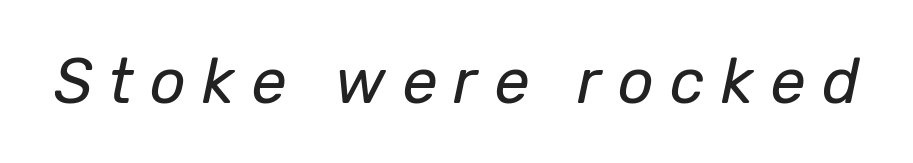
The image shows 63 px regular-weight type, italic (leaning right); set unusually wide letter spacing (+0.26 em), not underlined; low stroke contrast and a medium x-height.
